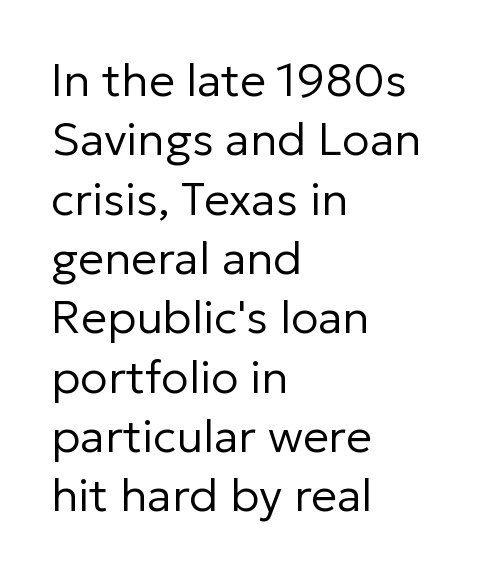
{"serif": "no", "italic": "no", "bold": "no", "weight": "regular", "width": "normal", "stroke_contrast": "low", "x_height": "medium", "monospaced": "no", "underline": "no", "align": "left", "line_spacing": "normal", "line_spacing_ratio": 1.29, "letter_spacing": "normal", "letter_spacing_em": 0.0, "glyph_px": 46}
